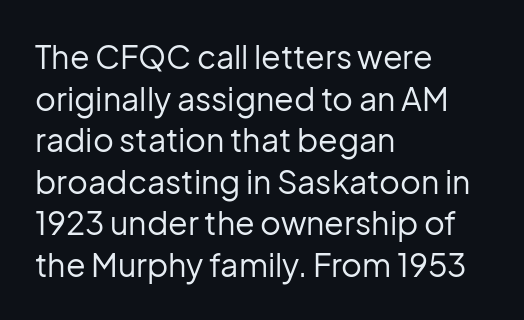
Look at the bottom of the vertical strokes: they stop flat, with no serifs. Proportional: the letters do not fall into vertical columns. Bare-footed words on every line. The lines in this sample share a left origin and differ only in where they stop. Weight: regular or lighter. This is roman type, the default non-slanted kind.
